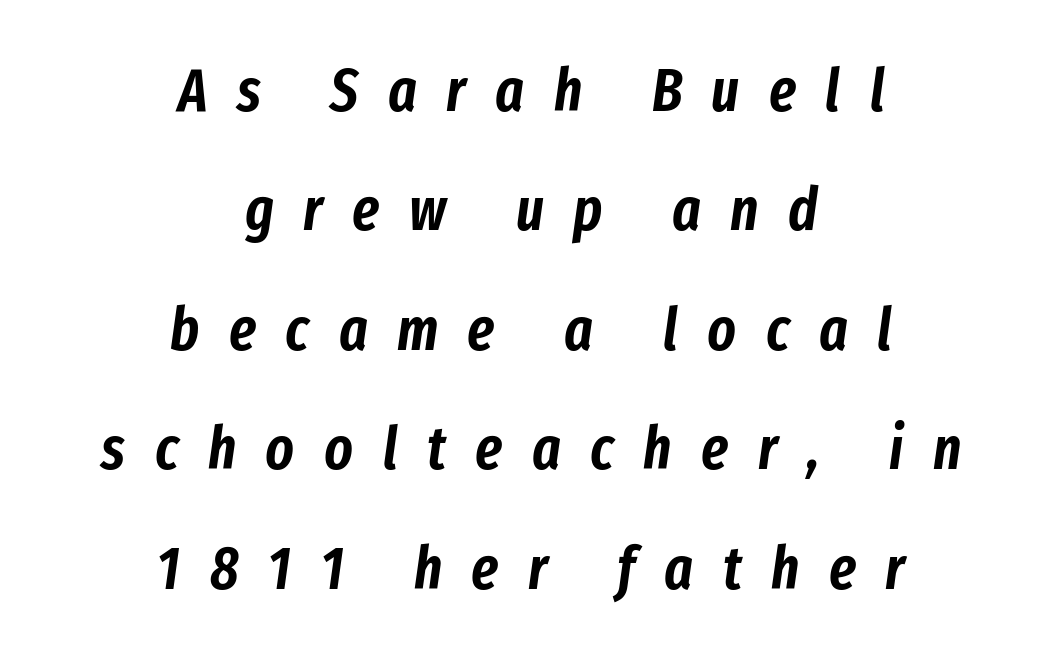
Q: Is the text italic (slanted)? A: Yes, it leans right by about 8 degrees.
Q: Is the text underlined? A: No.
Q: How is the paragraph aligned? A: Centered.
Q: Is the spacing between letters normal or unusually wide? A: Unusually wide.
Q: Is the spacing between lines tight, normal or loose? A: Loose.
Q: Width (condensed, normal, or wide)? A: Condensed.
Q: Stroke contrast? A: Low.
Q: x-height? A: Medium.
Q: Monospaced? A: No.
